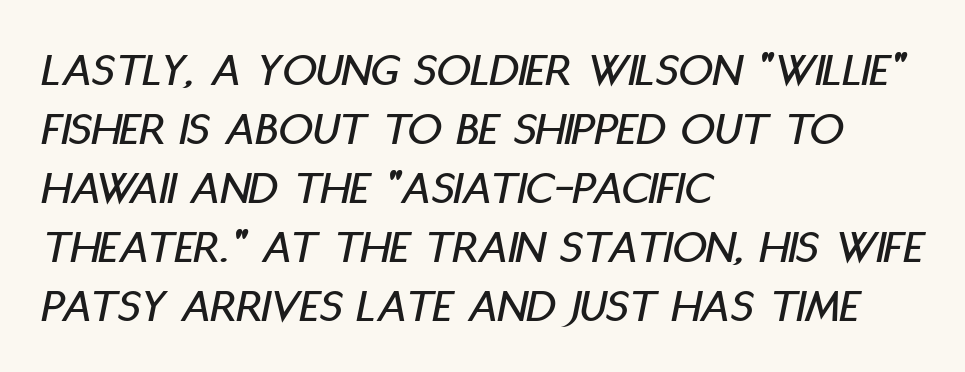
Descenders hang freely into open space. Layout note: lines flush left. The rendering applies a slant to the glyphs. Default kerning and tracking; the words read as compact shapes.
